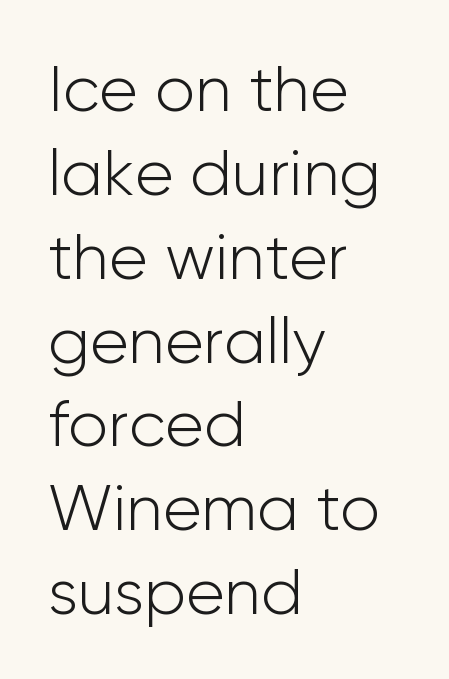
Q: Is the text bold? A: No.
Q: Is the text italic (slanted)? A: No, it is upright.
Q: Is the typeface a serif or a sans-serif typeface? A: Sans-serif.
Q: Is the text underlined? A: No.
Q: How is the paragraph aligned? A: Left-aligned.
Q: Is the spacing between letters normal or unusually wide? A: Normal.
Q: Is the spacing between lines tight, normal or loose? A: Normal.
Q: Width (condensed, normal, or wide)? A: Normal.
Q: Stroke contrast? A: Low.
Q: x-height? A: Medium.
Q: Monospaced? A: No.
